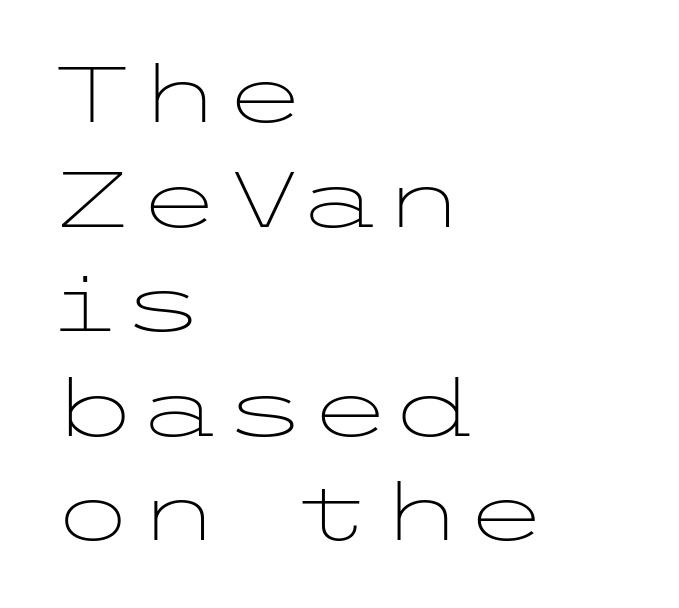
{"serif": "no", "italic": "no", "bold": "no", "weight": "light", "width": "wide", "stroke_contrast": "low", "x_height": "medium", "underline": "no", "align": "left", "line_spacing": "normal", "line_spacing_ratio": 1.34, "letter_spacing": "normal", "letter_spacing_em": 0.0, "glyph_px": 78}
